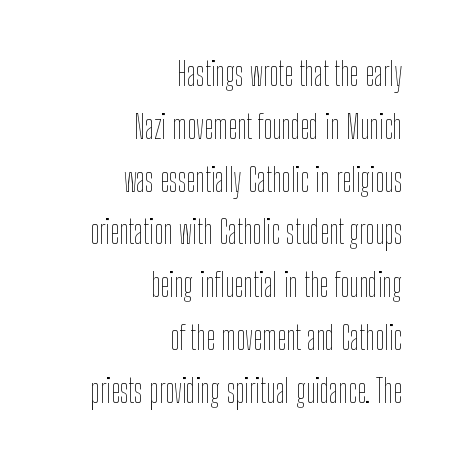
The image shows 33 px thin, condensed type, upright; set right-aligned, normal line spacing (1.6x), normal letter spacing, not underlined; low stroke contrast and a medium x-height.
